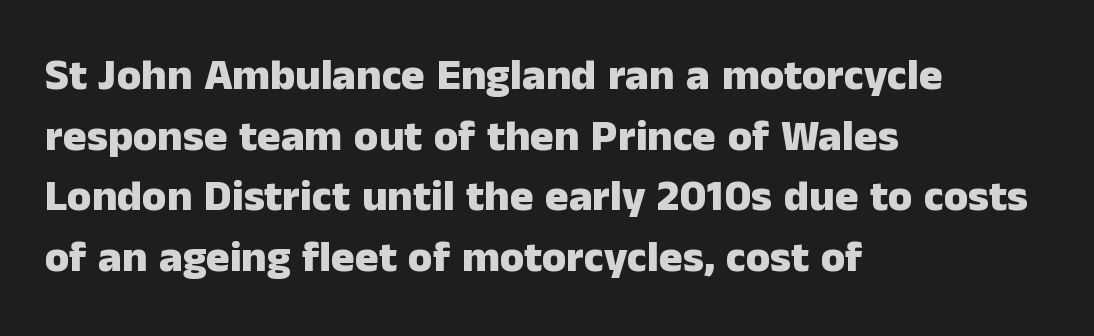
{"serif": "no", "italic": "no", "bold": "yes", "weight": "heavy", "width": "normal", "stroke_contrast": "low", "x_height": "medium", "monospaced": "no", "underline": "no", "align": "left", "line_spacing": "normal", "line_spacing_ratio": 1.38, "letter_spacing": "normal", "letter_spacing_em": 0.0, "glyph_px": 44}
